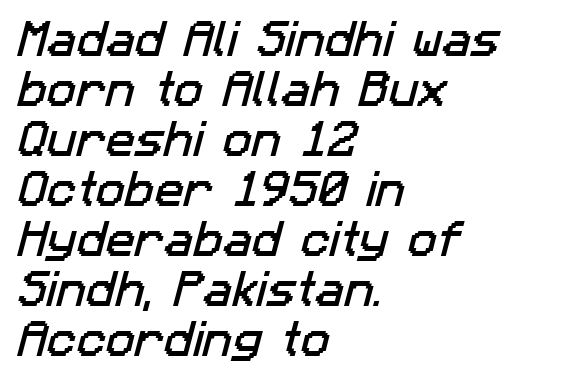
The image shows 39 px sans-serif type; set left-aligned, normal line spacing (1.28x), normal letter spacing, not underlined; low stroke contrast and a medium x-height.
